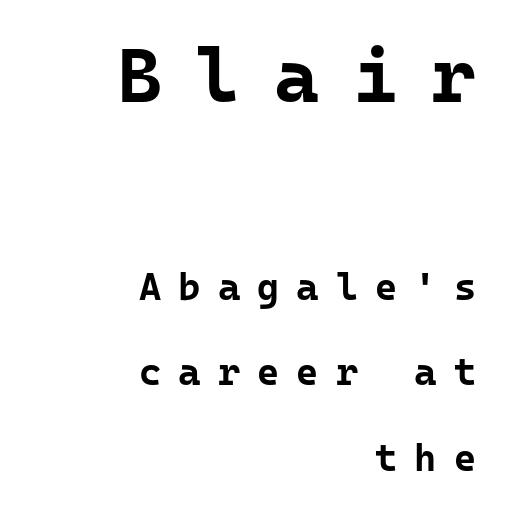
In terms of letterform style, serifs are entirely absent. This layout puts the oversized block above and the modest block below. No word sits above an underline. The text block is weighted toward the right margin, trailing off unevenly leftward. Spacing between characters has been opened up far beyond the box default.
